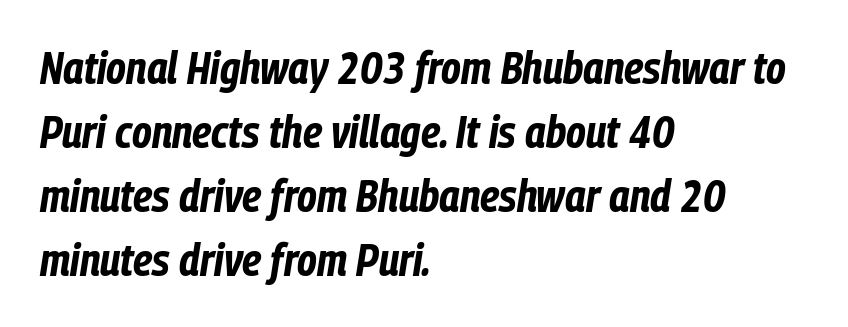
Q: Is the text bold? A: Yes.
Q: Is the text italic (slanted)? A: Yes, it leans right by about 9 degrees.
Q: Is the text underlined? A: No.
Q: How is the paragraph aligned? A: Left-aligned.
Q: Is the spacing between letters normal or unusually wide? A: Normal.
Q: Is the spacing between lines tight, normal or loose? A: Normal.
Q: Width (condensed, normal, or wide)? A: Condensed.
Q: Stroke contrast? A: Low.
Q: x-height? A: Medium.
Q: Monospaced? A: No.
